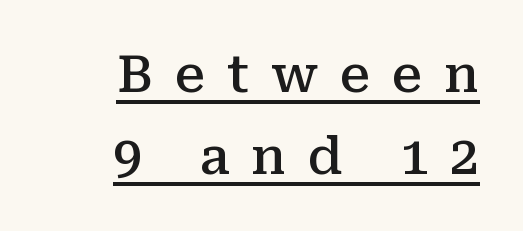
{"serif": "yes", "italic": "no", "bold": "semi", "weight": "semibold", "width": "normal", "stroke_contrast": "medium", "x_height": "medium", "monospaced": "no", "underline": "yes", "align": "right", "line_spacing": "normal", "line_spacing_ratio": 1.6, "letter_spacing": "wide", "letter_spacing_em": 0.43, "glyph_px": 51}
